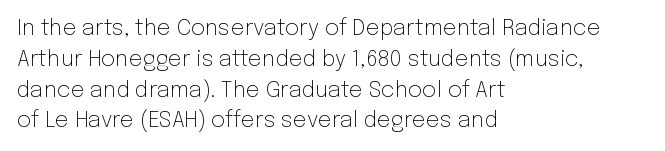
Summary of vertical rhythm: regular, with standard interline spacing. Short note: letters normally spaced. The font's upright variant was chosen for this text. Casual observation: everything's shoved over to the left.
